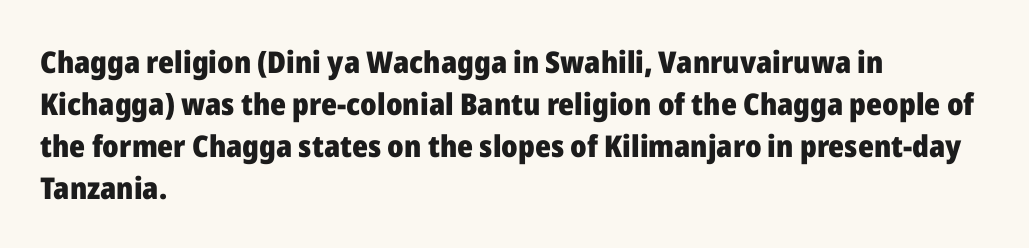
{"serif": "no", "italic": "no", "bold": "yes", "weight": "heavy", "width": "normal", "stroke_contrast": "low", "x_height": "medium", "monospaced": "no", "underline": "no", "align": "left", "line_spacing": "normal", "line_spacing_ratio": 1.4, "letter_spacing": "normal", "letter_spacing_em": 0.0, "glyph_px": 30}
